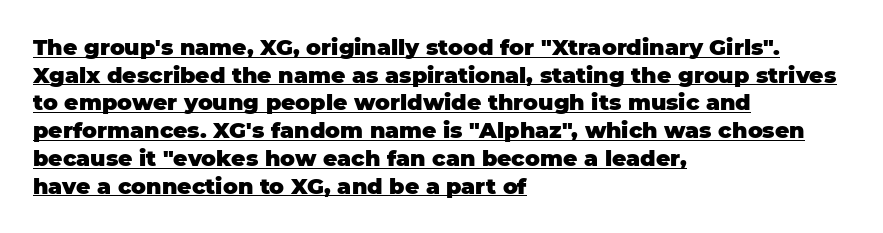
{"italic": "no", "bold": "yes", "underline": "yes", "align": "left", "line_spacing": "normal", "line_spacing_ratio": 1.26, "letter_spacing": "normal", "letter_spacing_em": 0.0, "glyph_px": 22}
